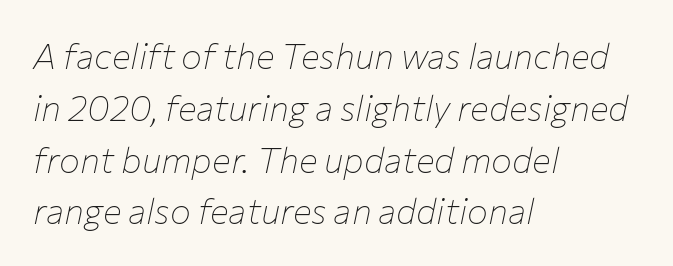
Q: Is the text bold? A: No.
Q: Is the text italic (slanted)? A: Yes, it leans right by about 12 degrees.
Q: Is the text underlined? A: No.
Q: How is the paragraph aligned? A: Left-aligned.
Q: Is the spacing between letters normal or unusually wide? A: Normal.
Q: Is the spacing between lines tight, normal or loose? A: Normal.
Q: Width (condensed, normal, or wide)? A: Normal.
Q: Stroke contrast? A: Low.
Q: x-height? A: Medium.
Q: Monospaced? A: No.
